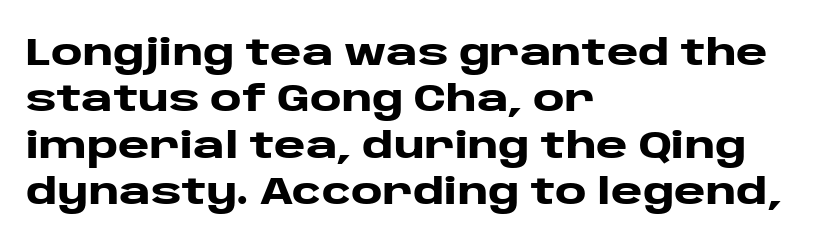
These lines are composed in type without serifs. A typesetter would call this zero additional tracking. Upright lettering throughout. Typeset ragged right — the left edge is the straight one.
